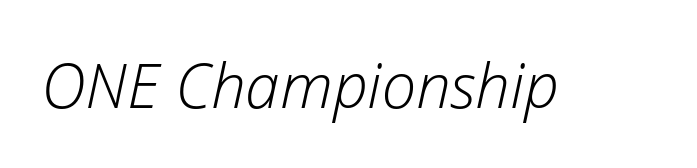
{"italic": "yes", "lean": "right", "slant_degrees": 12, "bold": "no", "weight": "light", "width": "normal", "stroke_contrast": "low", "x_height": "medium", "monospaced": "no", "underline": "no", "letter_spacing": "normal", "letter_spacing_em": 0.0, "glyph_px": 62}
